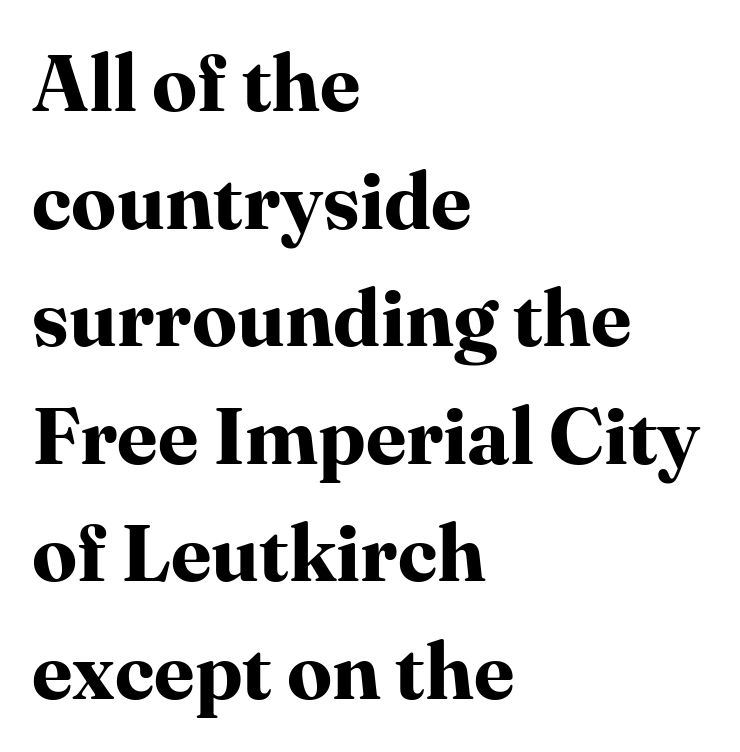
The image shows 80 px bold serif type, upright; set left-aligned, normal line spacing (1.47x), normal letter spacing, not underlined; high stroke contrast and a medium x-height.
